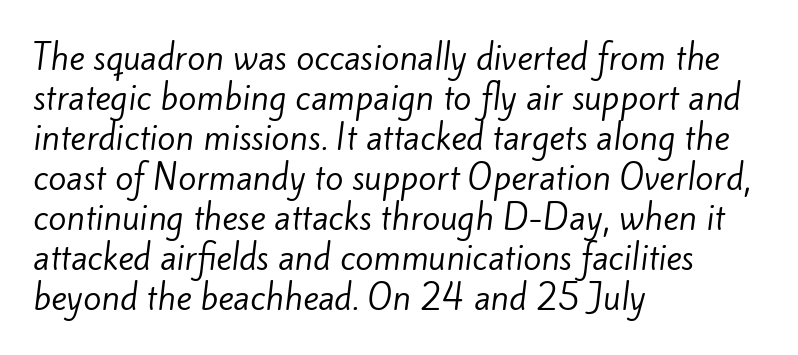
The foot of each line stays bare and open. The ragged edge is on the right, which tells us the setting is flush left. Is the stroke heavy? The answer is a plain regular-or-lighter. Characters follow at the spacing the type designer built in.
